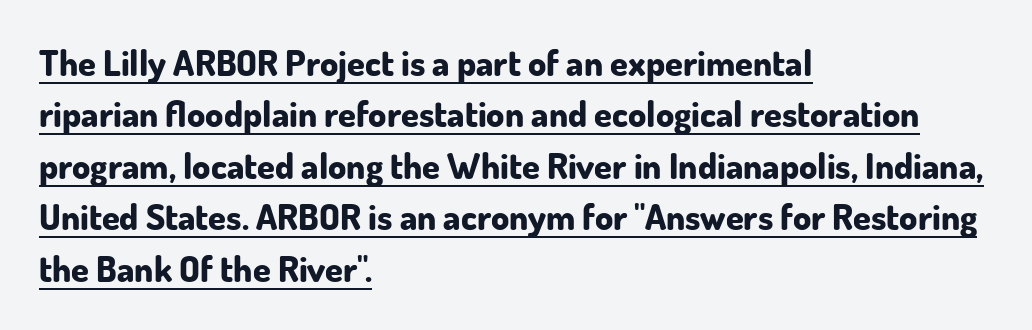
{"serif": "no", "italic": "no", "bold": "yes", "weight": "bold", "width": "normal", "stroke_contrast": "low", "x_height": "small", "monospaced": "no", "underline": "yes", "align": "left", "line_spacing": "normal", "line_spacing_ratio": 1.43, "letter_spacing": "normal", "letter_spacing_em": 0.0, "glyph_px": 36}
